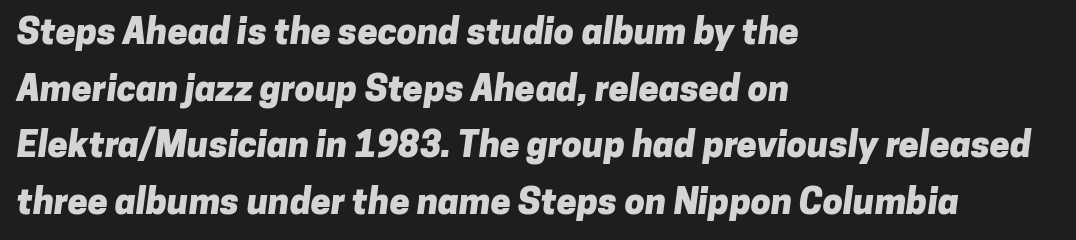
The image shows 36 px heavy sans-serif type; set left-aligned, normal line spacing (1.57x), normal letter spacing, not underlined; low stroke contrast and a medium x-height.
